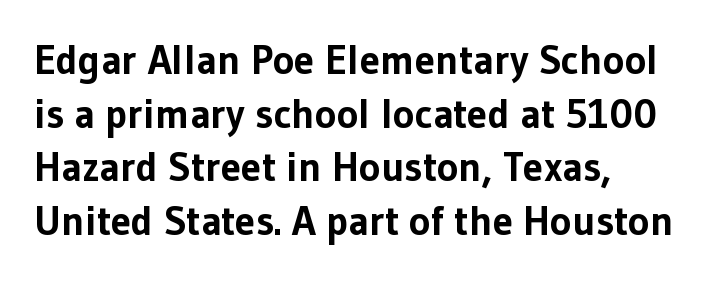
The string is rendered with underlining switched off. The font is running at its bold setting. Vertical strokes here are truly vertical. Normally led — the rows are evenly, conventionally spaced.
